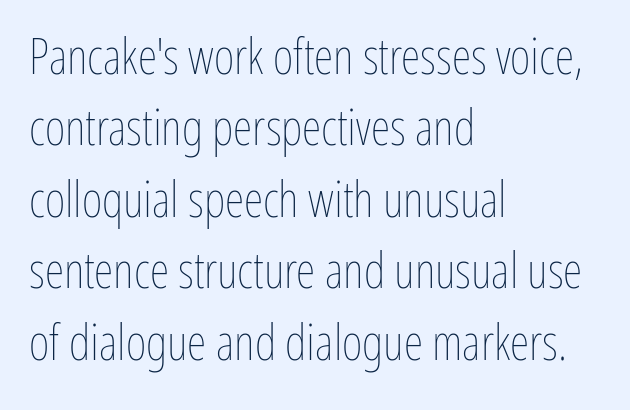
Q: Is the text bold? A: No.
Q: Is the text italic (slanted)? A: No, it is upright.
Q: Is the text underlined? A: No.
Q: How is the paragraph aligned? A: Left-aligned.
Q: Is the spacing between letters normal or unusually wide? A: Normal.
Q: Is the spacing between lines tight, normal or loose? A: Normal.
Q: Width (condensed, normal, or wide)? A: Condensed.
Q: Stroke contrast? A: Low.
Q: x-height? A: Medium.
Q: Monospaced? A: No.
